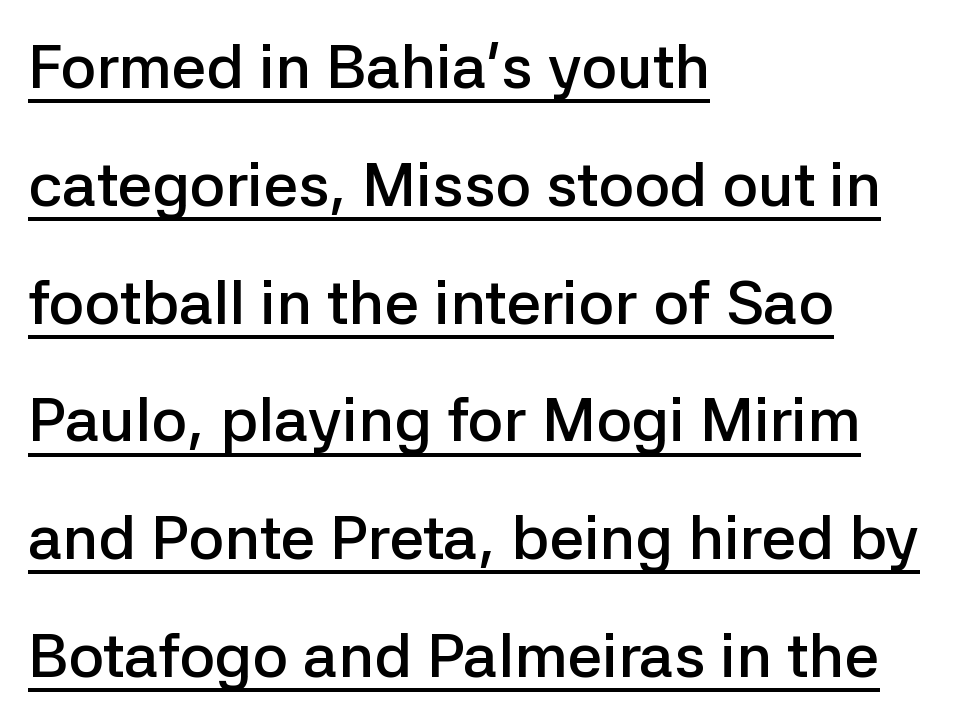
The image shows 62 px semibold sans-serif type, upright; set left-aligned, loose line spacing (1.9x), normal letter spacing, underlined; low stroke contrast and a medium x-height.
